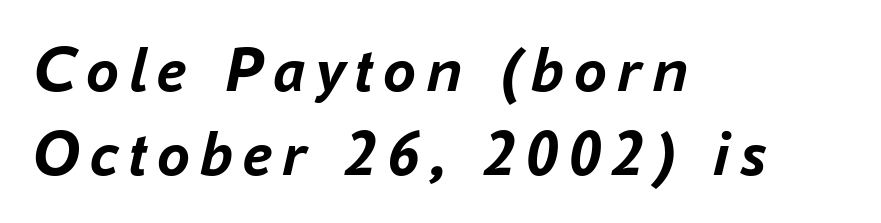
The image shows 66 px semibold type, italic (leaning right); set left-aligned, normal line spacing (1.28x), not underlined; low stroke contrast and a medium x-height.
